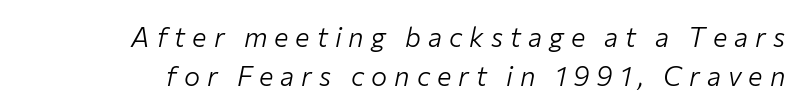
{"italic": "yes", "lean": "right", "slant_degrees": 12, "bold": "no", "underline": "no", "line_spacing": "normal", "line_spacing_ratio": 1.46, "letter_spacing": "wide", "letter_spacing_em": 0.26, "glyph_px": 27}
